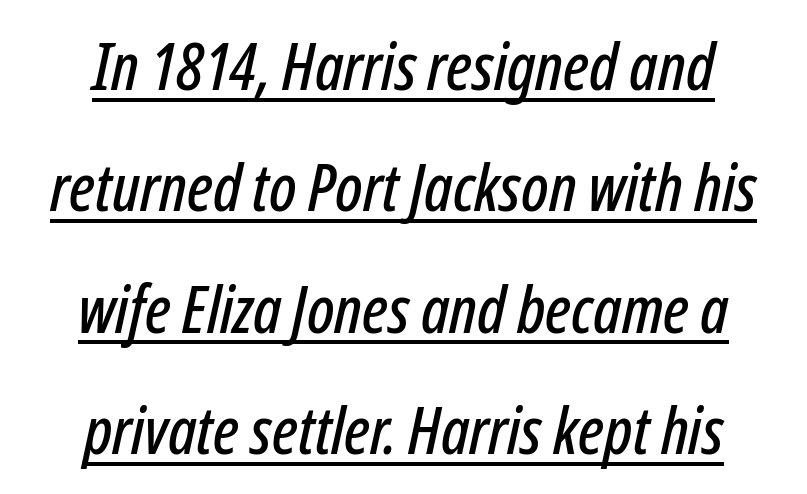
{"italic": "yes", "lean": "right", "slant_degrees": 12, "width": "condensed", "stroke_contrast": "low", "x_height": "medium", "monospaced": "no", "underline": "yes", "align": "center", "line_spacing_ratio": 1.84, "letter_spacing": "normal", "letter_spacing_em": 0.0, "glyph_px": 66}
